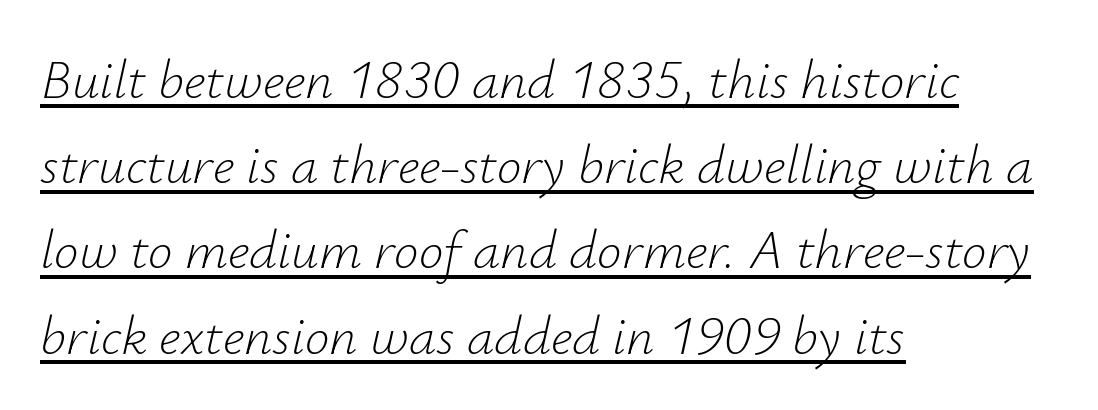
The image shows 55 px light type, italic (leaning right); set left-aligned, normal line spacing (1.55x), normal letter spacing, underlined; low stroke contrast and a small x-height.
